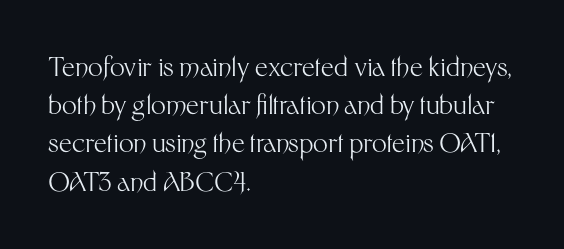
{"italic": "no", "bold": "no", "underline": "no", "align": "left", "line_spacing": "normal", "line_spacing_ratio": 1.47, "letter_spacing": "normal", "letter_spacing_em": 0.0, "glyph_px": 26}
